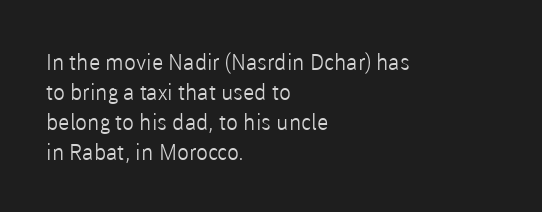
{"italic": "no", "bold": "no", "underline": "no", "align": "left", "line_spacing": "normal", "line_spacing_ratio": 1.36, "letter_spacing": "normal", "letter_spacing_em": 0.0, "glyph_px": 22}
